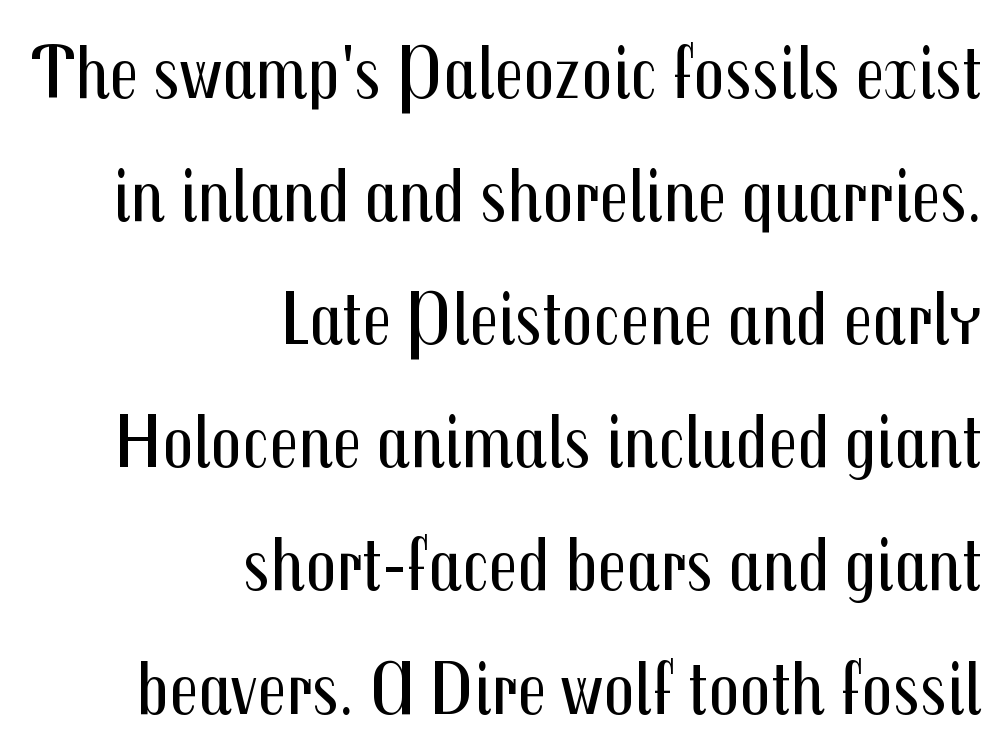
The image shows 76 px regular-weight, condensed sans-serif type, upright; set right-aligned, normal line spacing (1.62x), normal letter spacing, not underlined; medium stroke contrast and a medium x-height.
